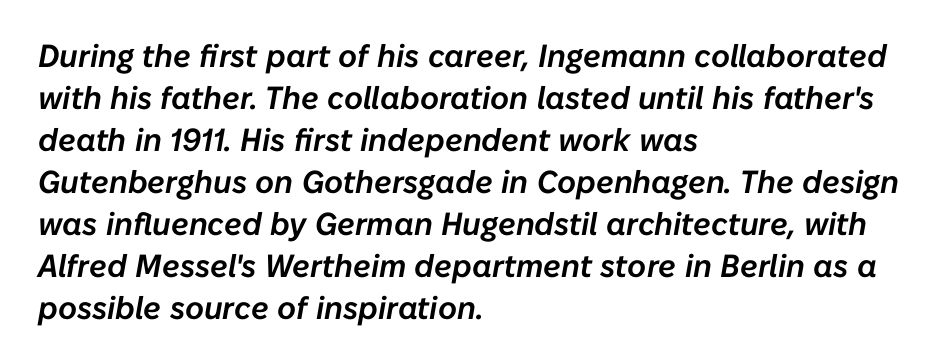
Q: Is the text italic (slanted)? A: Yes, it leans right by about 10 degrees.
Q: Is the text underlined? A: No.
Q: How is the paragraph aligned? A: Left-aligned.
Q: Is the spacing between letters normal or unusually wide? A: Normal.
Q: Is the spacing between lines tight, normal or loose? A: Normal.
Q: Width (condensed, normal, or wide)? A: Normal.
Q: Stroke contrast? A: Low.
Q: x-height? A: Medium.
Q: Monospaced? A: No.
